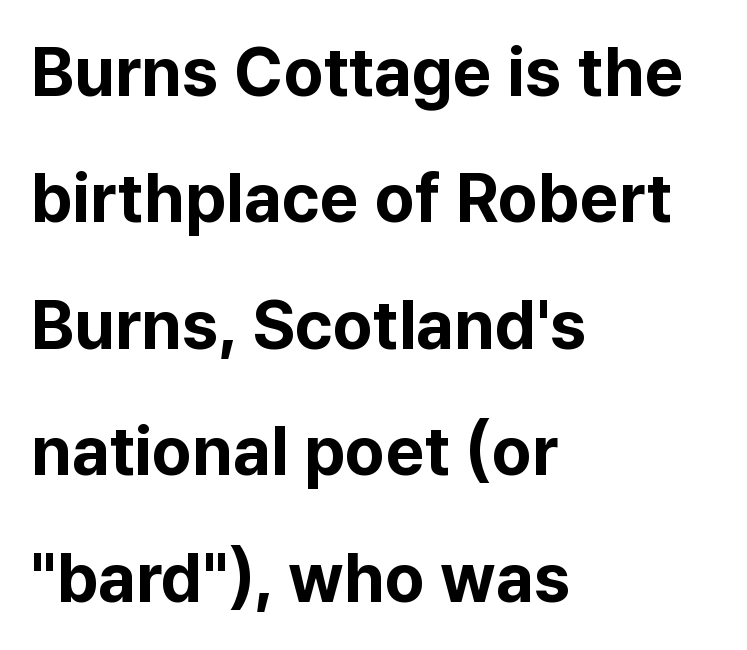
Q: Is the text bold? A: Yes.
Q: Is the text italic (slanted)? A: No, it is upright.
Q: Is the typeface a serif or a sans-serif typeface? A: Sans-serif.
Q: Is the text underlined? A: No.
Q: How is the paragraph aligned? A: Left-aligned.
Q: Is the spacing between letters normal or unusually wide? A: Normal.
Q: Width (condensed, normal, or wide)? A: Normal.
Q: Stroke contrast? A: Low.
Q: x-height? A: Medium.
Q: Monospaced? A: No.
